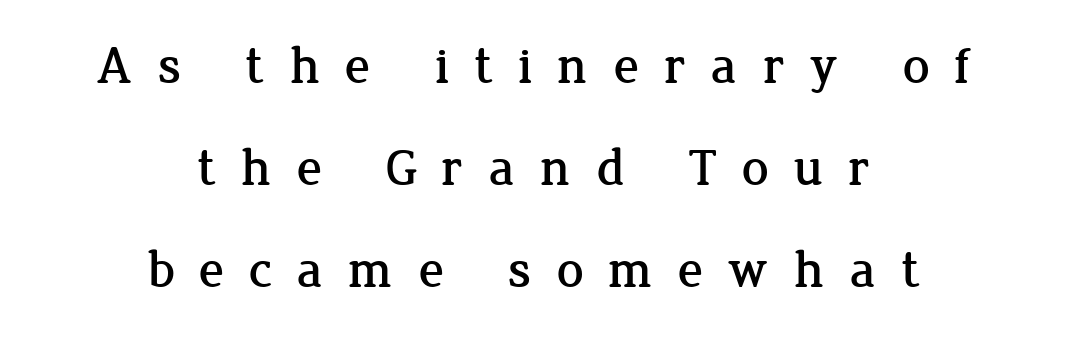
Q: Is the text italic (slanted)? A: No, it is upright.
Q: Is the typeface a serif or a sans-serif typeface? A: Serif.
Q: Is the text underlined? A: No.
Q: How is the paragraph aligned? A: Centered.
Q: Is the spacing between letters normal or unusually wide? A: Unusually wide.
Q: Is the spacing between lines tight, normal or loose? A: Loose.
Q: Width (condensed, normal, or wide)? A: Normal.
Q: Stroke contrast? A: Low.
Q: x-height? A: Medium.
Q: Monospaced? A: No.
